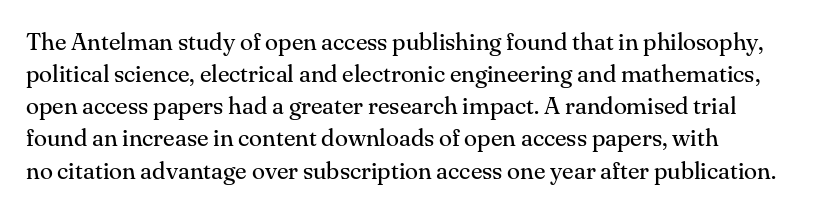
The image shows 24 px text type, upright; set left-aligned, normal line spacing (1.34x), normal letter spacing, not underlined.
